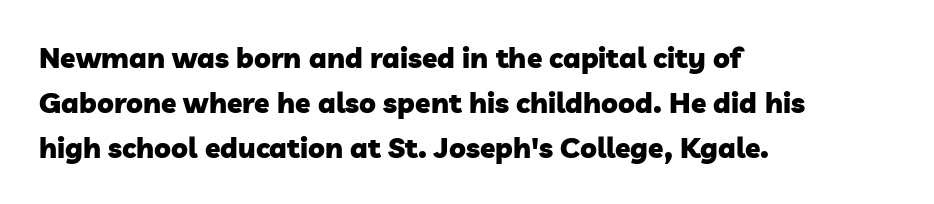
Q: Is the text bold? A: Yes.
Q: Is the typeface a serif or a sans-serif typeface? A: Sans-serif.
Q: Is the text underlined? A: No.
Q: How is the paragraph aligned? A: Left-aligned.
Q: Is the spacing between letters normal or unusually wide? A: Normal.
Q: Is the spacing between lines tight, normal or loose? A: Normal.
Q: Width (condensed, normal, or wide)? A: Normal.
Q: Stroke contrast? A: Low.
Q: x-height? A: Medium.
Q: Monospaced? A: No.
